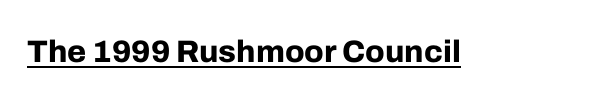
The image shows 31 px bold sans-serif type, upright; set normal letter spacing, underlined; low stroke contrast and a medium x-height.
